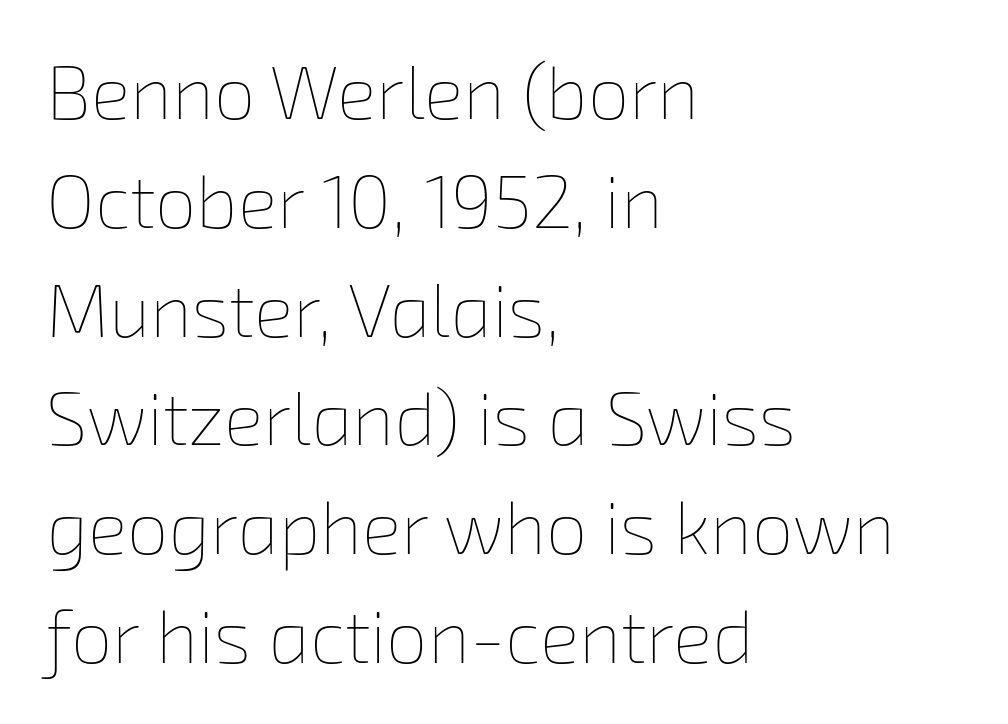
This sample has the flowing, uneven cadence of proportional lettering. The gap between lines stays unmarked. Bold? No — there's no thickening of the strokes. Does the leading feel generous? No, just average.
